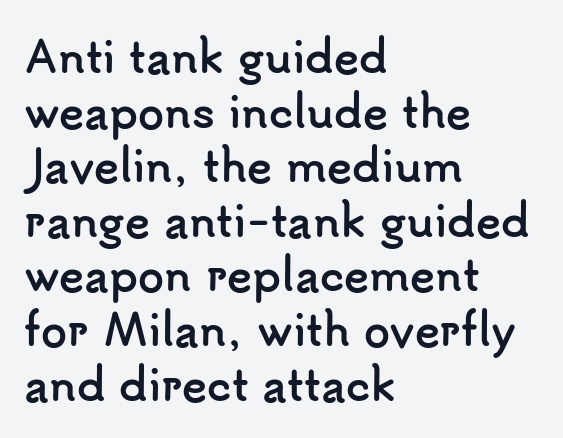
You'd pick this weight for a headline — it's a proper bold. Nothing sits at the stroke ends, so this counts as sans-serif. Reading down the column, the eye jumps a familiar distance to each next line. The type sits square on the baseline with zero lean.
